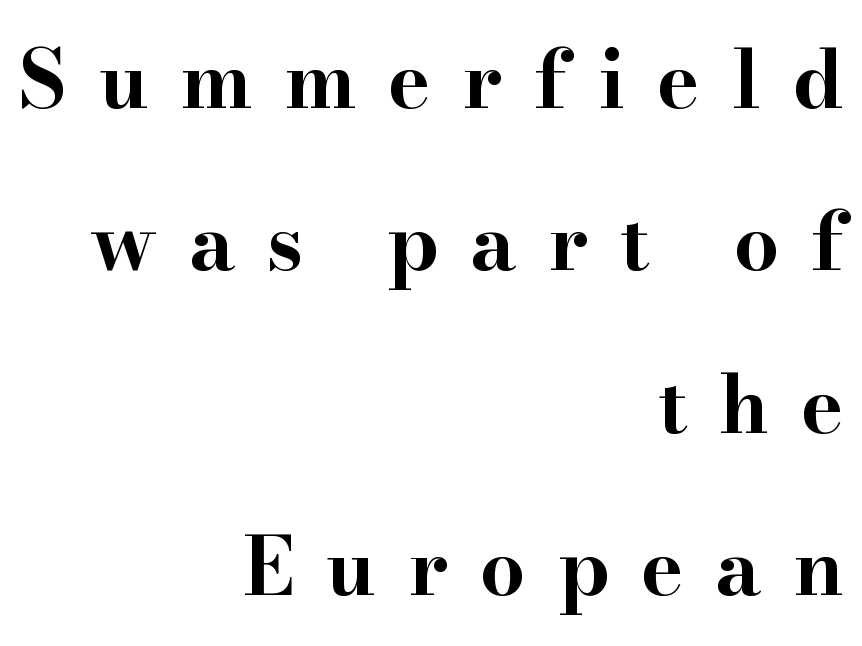
{"serif": "yes", "italic": "no", "bold": "yes", "weight": "bold", "width": "wide", "stroke_contrast": "high", "x_height": "small", "monospaced": "no", "underline": "no", "align": "right", "line_spacing": "loose", "line_spacing_ratio": 2.03, "letter_spacing": "wide", "letter_spacing_em": 0.4, "glyph_px": 80}
